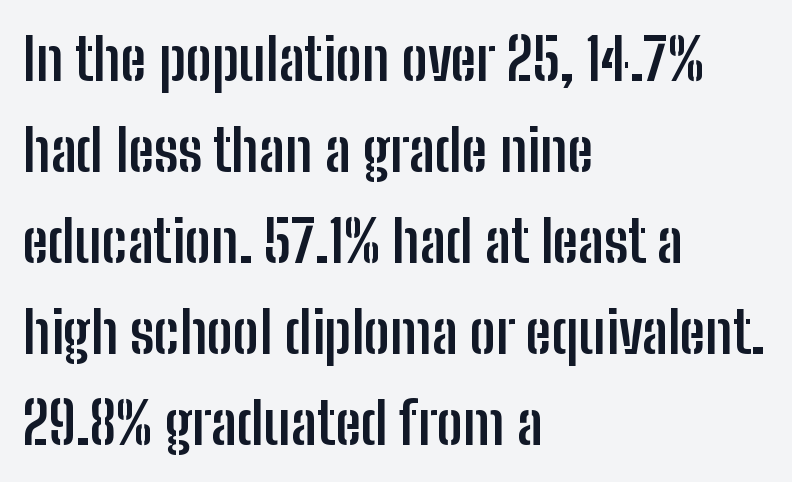
Q: Is the text bold? A: Yes.
Q: Is the text italic (slanted)? A: No, it is upright.
Q: Is the typeface a serif or a sans-serif typeface? A: Sans-serif.
Q: Is the text underlined? A: No.
Q: How is the paragraph aligned? A: Left-aligned.
Q: Is the spacing between letters normal or unusually wide? A: Normal.
Q: Is the spacing between lines tight, normal or loose? A: Normal.
Q: Width (condensed, normal, or wide)? A: Condensed.
Q: Stroke contrast? A: Low.
Q: x-height? A: Medium.
Q: Monospaced? A: No.
